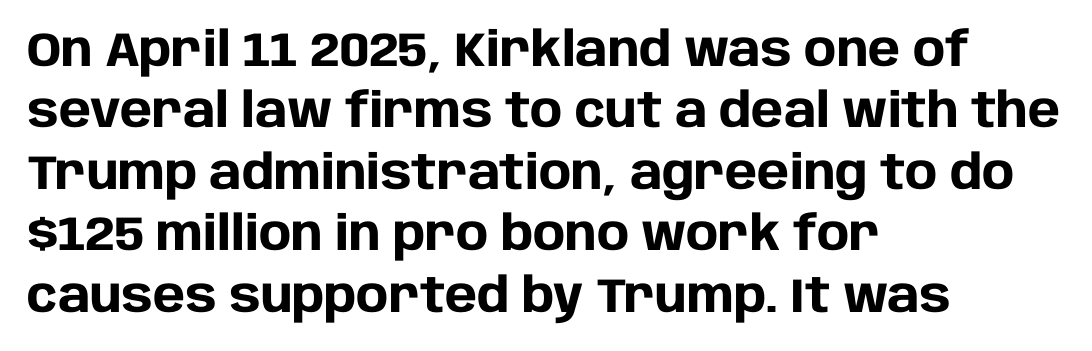
{"serif": "no", "italic": "no", "bold": "yes", "weight": "heavy", "width": "normal", "stroke_contrast": "low", "x_height": "large", "monospaced": "no", "underline": "no", "align": "left", "line_spacing": "normal", "line_spacing_ratio": 1.28, "letter_spacing": "normal", "letter_spacing_em": 0.0, "glyph_px": 48}
